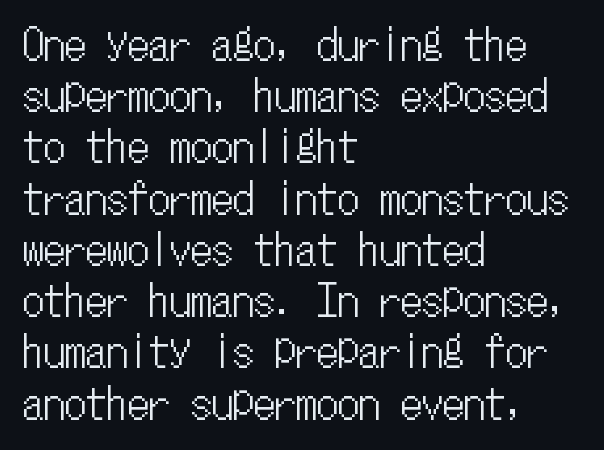
Q: Is the text italic (slanted)? A: No, it is upright.
Q: Is the text underlined? A: No.
Q: How is the paragraph aligned? A: Left-aligned.
Q: Is the spacing between letters normal or unusually wide? A: Normal.
Q: Width (condensed, normal, or wide)? A: Condensed.
Q: Stroke contrast? A: Low.
Q: x-height? A: Medium.
Q: Monospaced? A: Yes.
